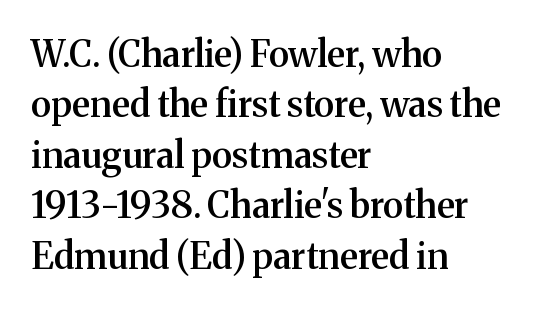
The image shows 36 px semibold serif type, upright; set left-aligned, normal line spacing (1.4x), normal letter spacing, not underlined; medium stroke contrast and a medium x-height.
